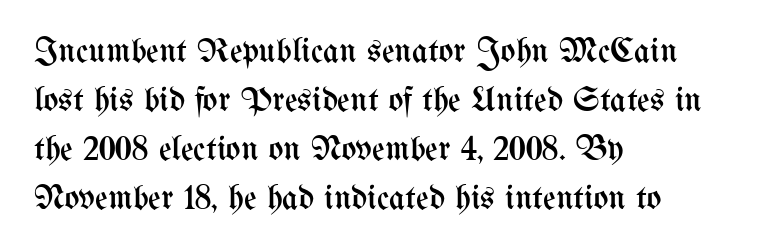
{"italic": "no", "bold": "no", "weight": "regular", "width": "condensed", "stroke_contrast": "medium", "x_height": "medium", "monospaced": "no", "underline": "no", "align": "left", "line_spacing": "normal", "line_spacing_ratio": 1.4, "letter_spacing": "normal", "letter_spacing_em": 0.0, "glyph_px": 35}
